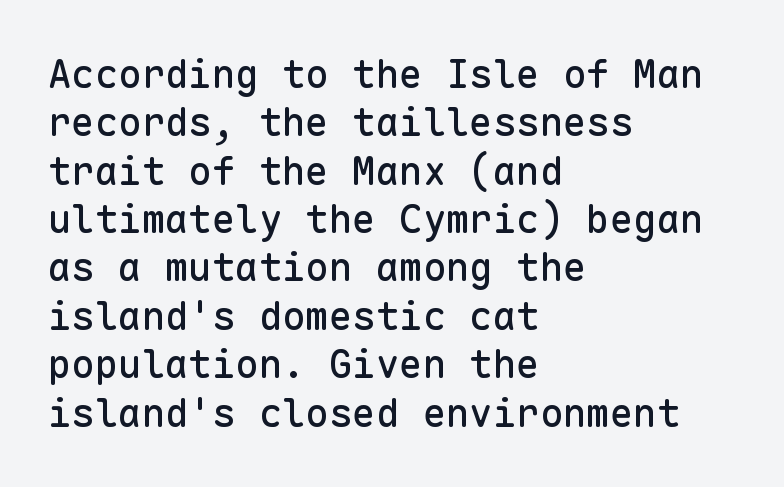
{"serif": "no", "italic": "no", "width": "normal", "stroke_contrast": "low", "x_height": "medium", "monospaced": "yes", "underline": "no", "align": "left", "line_spacing_ratio": 1.24, "letter_spacing": "normal", "letter_spacing_em": 0.0, "glyph_px": 39}
